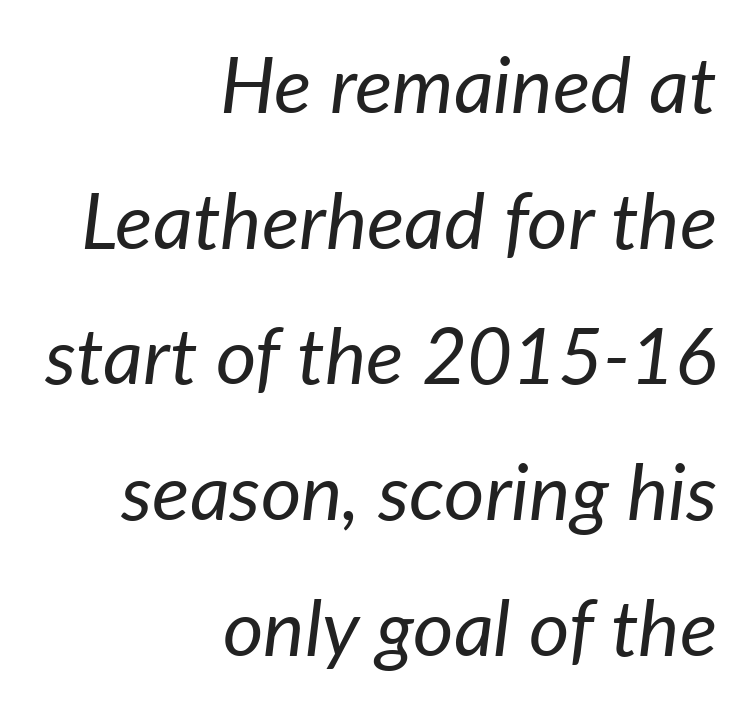
{"italic": "yes", "lean": "right", "slant_degrees": 7, "bold": "no", "weight": "regular", "width": "normal", "stroke_contrast": "low", "x_height": "medium", "monospaced": "no", "underline": "no", "align": "right", "line_spacing_ratio": 1.74, "letter_spacing": "normal", "letter_spacing_em": 0.0, "glyph_px": 78}
